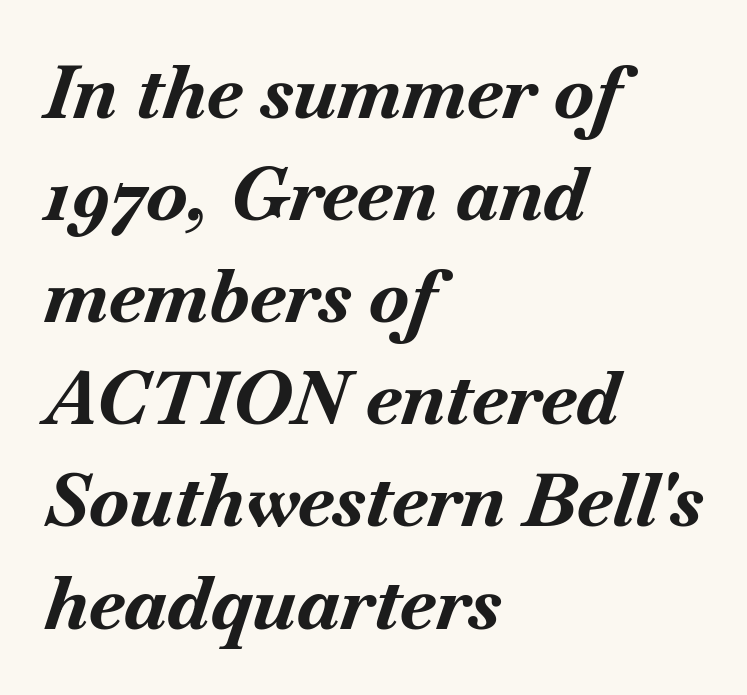
The image shows 74 px bold type, italic (leaning right); set left-aligned, normal line spacing (1.38x), normal letter spacing, not underlined; medium stroke contrast and a small x-height.
